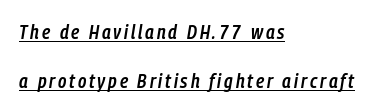
A baseline rule has been typeset under these characters. Posture: slanted. Does the leading feel generous? Absolutely, it's lavish. Where is the straight margin? On the left. The characters look somewhat weighty, a semibold short of true bold.
